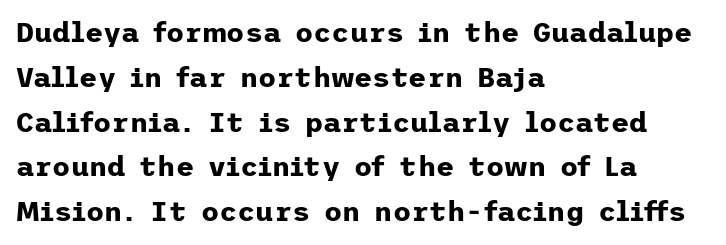
{"serif": "no", "italic": "no", "bold": "yes", "weight": "bold", "width": "normal", "stroke_contrast": "low", "x_height": "medium", "underline": "no", "align": "left", "line_spacing": "normal", "line_spacing_ratio": 1.6, "letter_spacing": "normal", "letter_spacing_em": 0.0, "glyph_px": 28}
